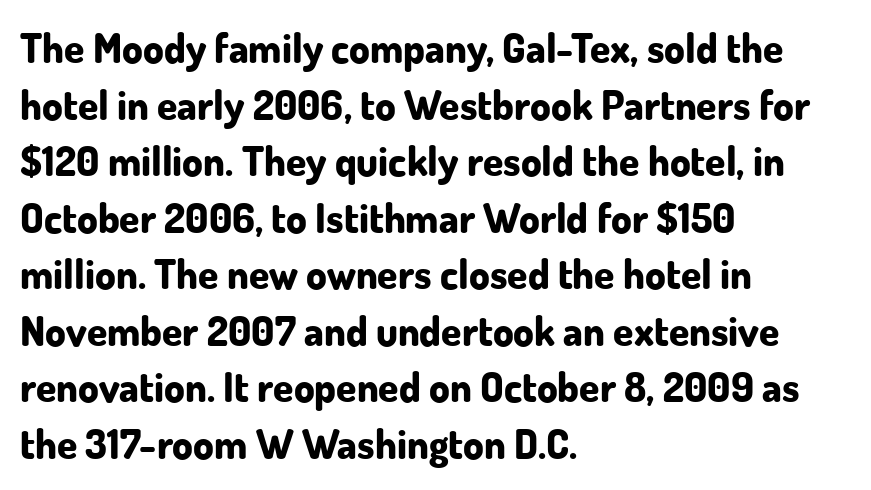
{"serif": "no", "italic": "no", "bold": "yes", "weight": "bold", "width": "normal", "stroke_contrast": "low", "x_height": "small", "monospaced": "no", "underline": "no", "align": "left", "line_spacing": "normal", "line_spacing_ratio": 1.38, "letter_spacing": "normal", "letter_spacing_em": 0.0, "glyph_px": 41}
